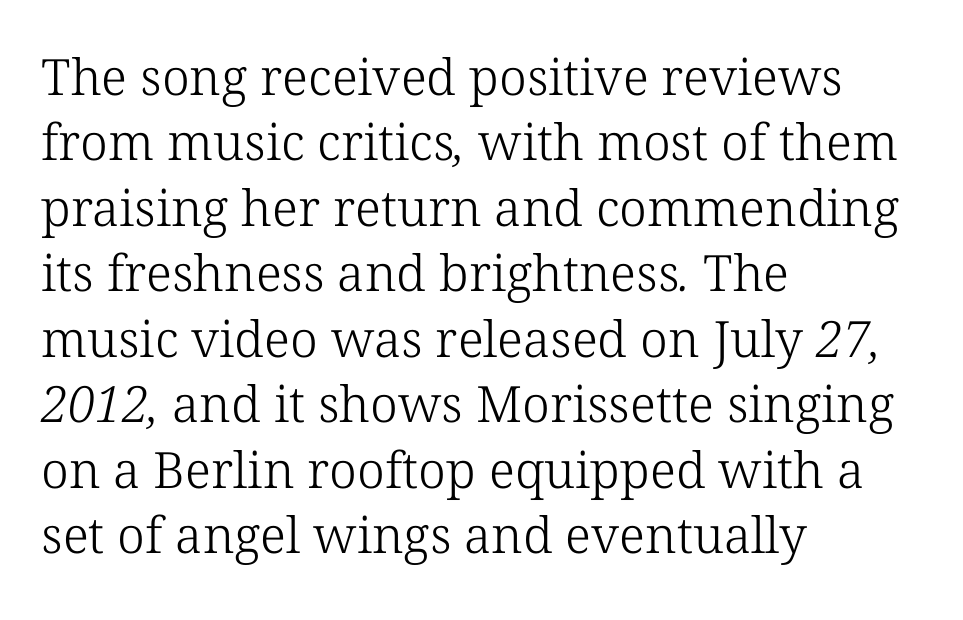
Think of a printed novel: that variable character pitch is what you see here. No extra ink here — the face is not bold. A serif font was chosen for this passage. The line-height multiplier appears to be the usual default.
